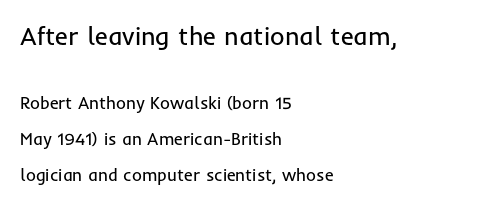
Q: Is the text bold? A: No.
Q: Is the text italic (slanted)? A: No, it is upright.
Q: Is the text underlined? A: No.
Q: How is the paragraph aligned? A: Left-aligned.
Q: Is the spacing between letters normal or unusually wide? A: Normal.
Q: Is the spacing between lines tight, normal or loose? A: Loose.
Q: Which block of text is set in a larger size, the first (top) or the second (bottom)? A: The first (top) one.
